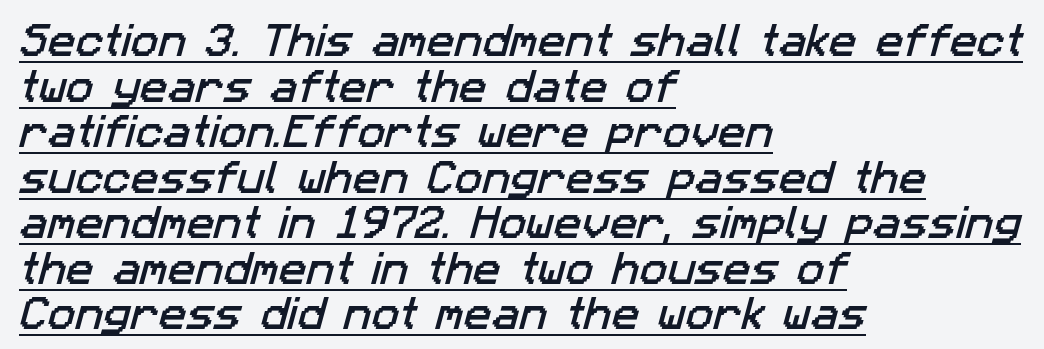
{"serif": "no", "width": "normal", "stroke_contrast": "low", "x_height": "medium", "monospaced": "no", "underline": "yes", "align": "left", "line_spacing_ratio": 1.23, "letter_spacing": "normal", "letter_spacing_em": 0.0, "glyph_px": 37}
